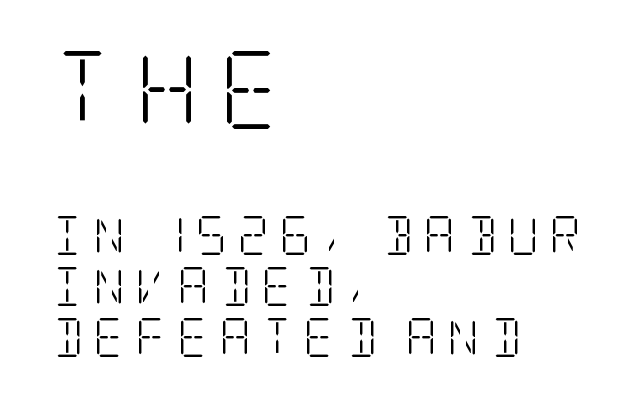
{"serif": "yes", "italic": "no", "bold": "no", "weight": "light", "width": "condensed", "stroke_contrast": "low", "x_height": "large", "underline": "no", "align": "left", "line_spacing": "normal", "line_spacing_ratio": 1.31, "letter_spacing": "wide", "letter_spacing_em": 0.26, "larger_block": "first", "size_ratio": 2.0, "glyph_px": 78}
